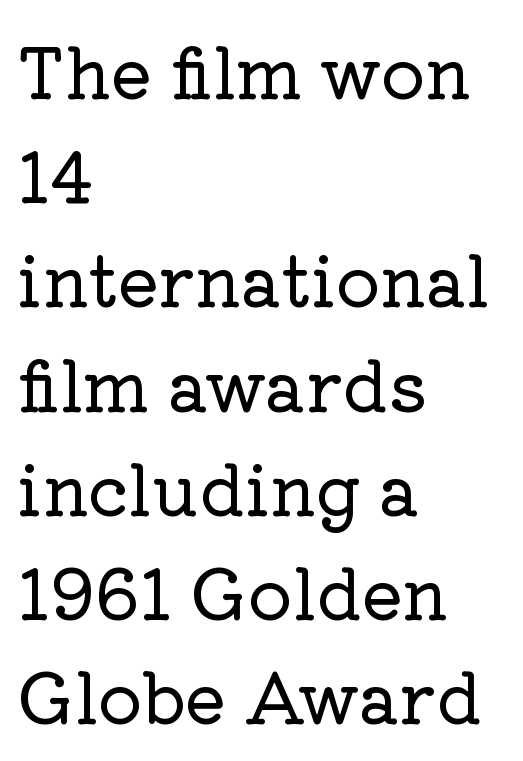
You could not count columns in this text — the font is proportionally spaced. Stroke terminals: seriffed. One glance says typical: line gaps are just what's usual. The lettering holds an erect, upright posture throughout. Which margin do the lines hug? The left one — the right edge is uneven.
